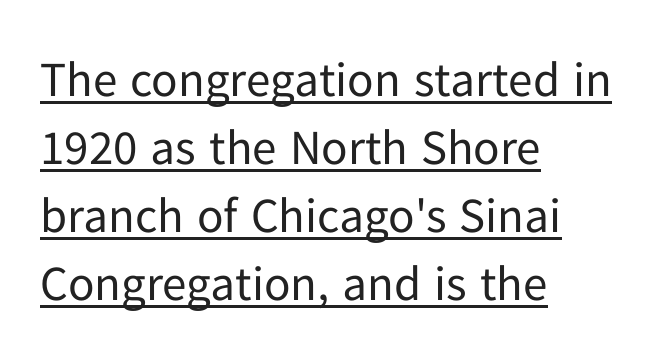
Q: Is the text bold? A: No.
Q: Is the text italic (slanted)? A: No, it is upright.
Q: Is the typeface a serif or a sans-serif typeface? A: Sans-serif.
Q: Is the text underlined? A: Yes.
Q: How is the paragraph aligned? A: Left-aligned.
Q: Is the spacing between letters normal or unusually wide? A: Normal.
Q: Is the spacing between lines tight, normal or loose? A: Normal.
Q: Width (condensed, normal, or wide)? A: Normal.
Q: Stroke contrast? A: Low.
Q: x-height? A: Medium.
Q: Monospaced? A: No.
